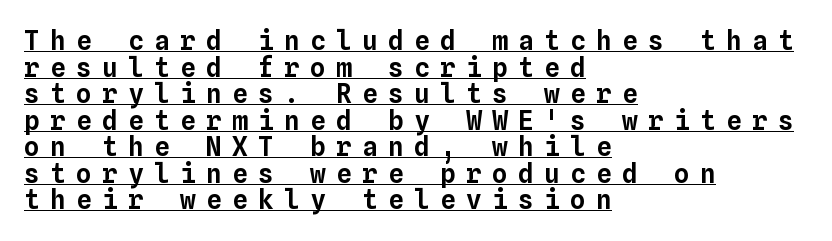
The image shows 26 px text type, upright; set left-aligned, tight line spacing (1.02x), unusually wide letter spacing (+0.4 em), underlined.
